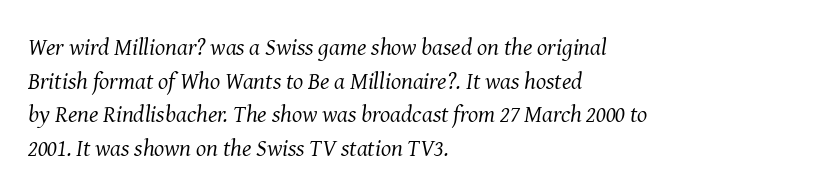
{"italic": "yes", "lean": "right", "slant_degrees": 8, "bold": "no", "underline": "no", "align": "left", "line_spacing": "normal", "line_spacing_ratio": 1.4, "letter_spacing": "normal", "letter_spacing_em": 0.0, "glyph_px": 24}
